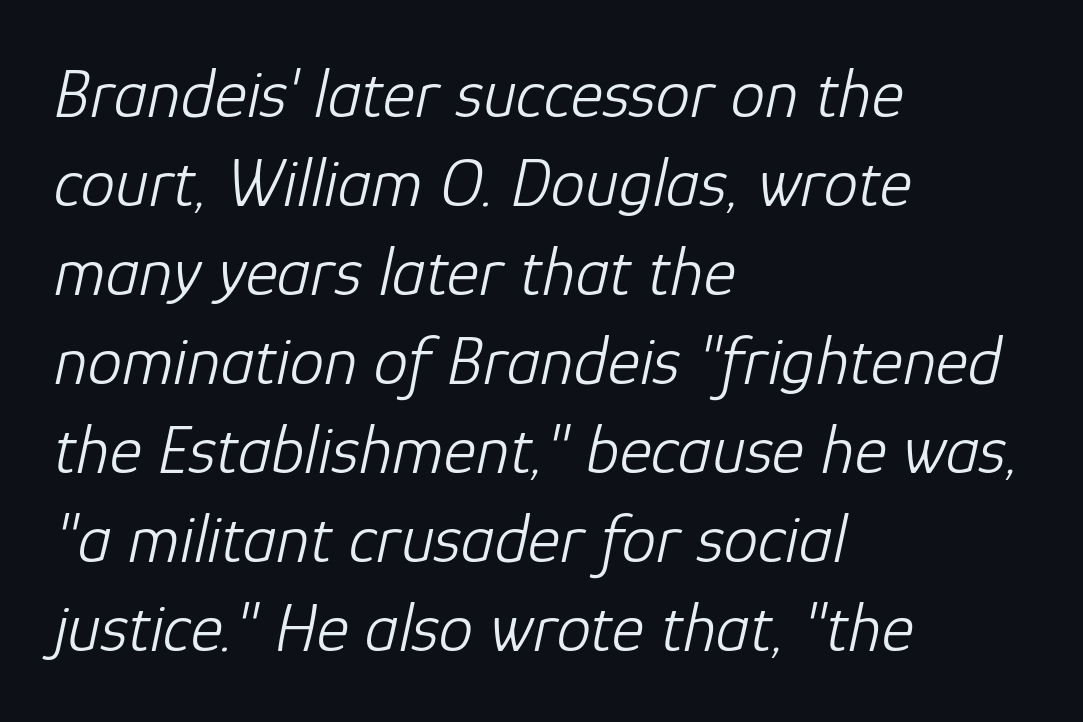
{"italic": "yes", "lean": "right", "slant_degrees": 12, "bold": "no", "weight": "light", "width": "normal", "stroke_contrast": "low", "x_height": "medium", "monospaced": "no", "underline": "no", "align": "left", "line_spacing": "normal", "line_spacing_ratio": 1.29, "letter_spacing": "normal", "letter_spacing_em": 0.0, "glyph_px": 69}
